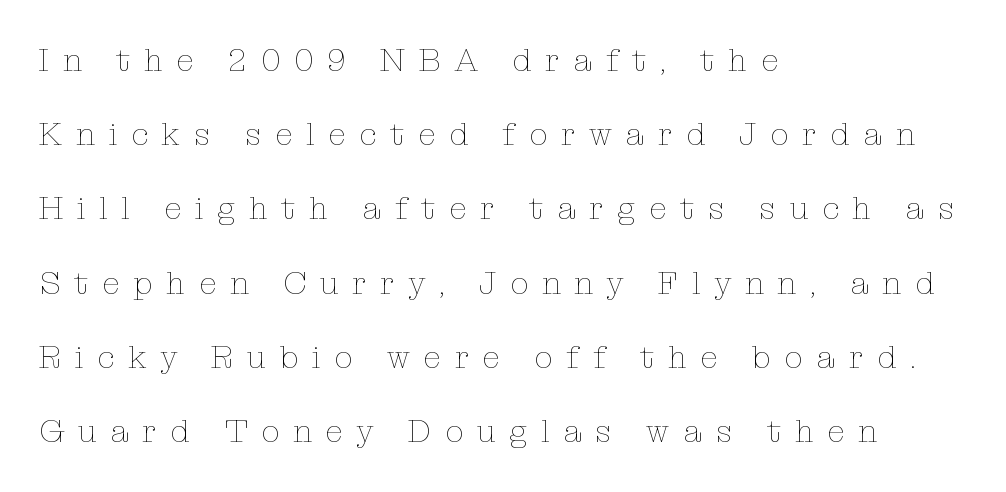
The image shows 32 px thin type, upright; set left-aligned, loose line spacing (2.32x), unusually wide letter spacing (+0.43 em), not underlined; low stroke contrast and a medium x-height.
